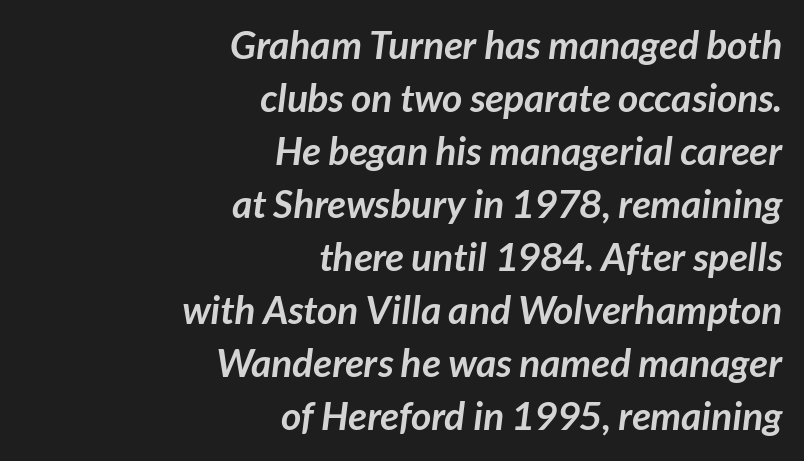
Observe the absence of serifs on each vertical stroke in this sample. Unmarked baselines from the first word to the last. Is the block centered? No — it sits flush against the right margin. This sample uses plain, unmodified letter spacing.
